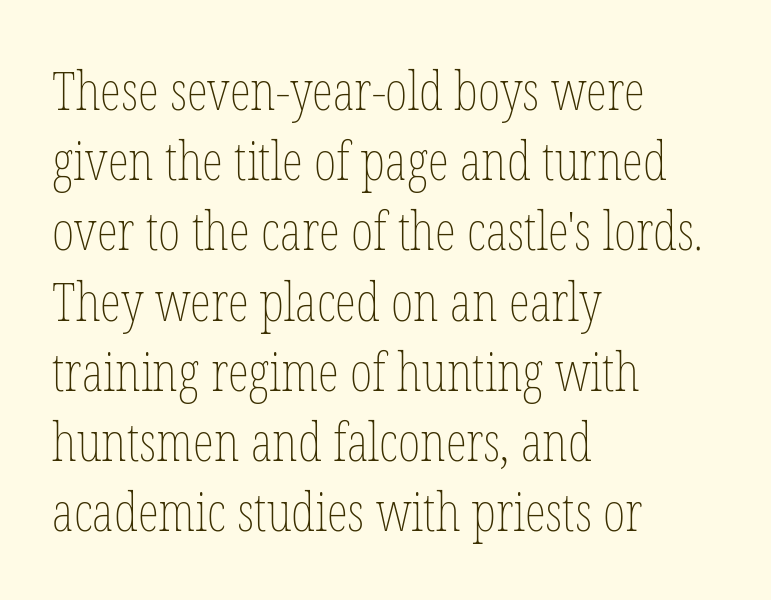
{"italic": "no", "bold": "no", "weight": "thin", "width": "condensed", "stroke_contrast": "low", "x_height": "medium", "monospaced": "no", "underline": "no", "align": "left", "line_spacing": "normal", "line_spacing_ratio": 1.3, "letter_spacing": "normal", "letter_spacing_em": 0.0, "glyph_px": 54}
